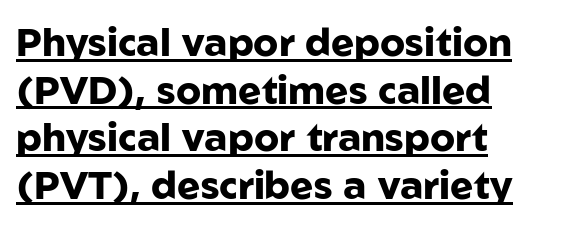
Heft: maximum for text — a bold. The tracking reads as untouched default to a designer's eye. The face used here is proportionally spaced, like ordinary book or web type. The glyphs in this specimen are sans serif. If you drew a ruler down the left edge, every line would touch it. If you drew a line through each stem, it would be perfectly vertical.
